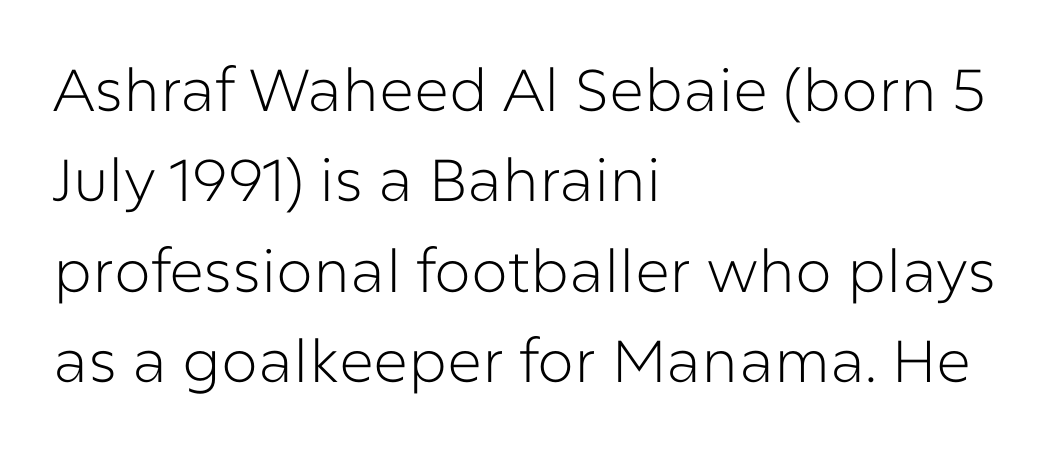
Is this a fixed-width face? No — the glyphs have proportional, varying widths. Lines of text with bare space underneath. Observe the ordinary spacing: letters are neighbours, not strangers. If you measured baseline to baseline, you'd find a middling distance.
